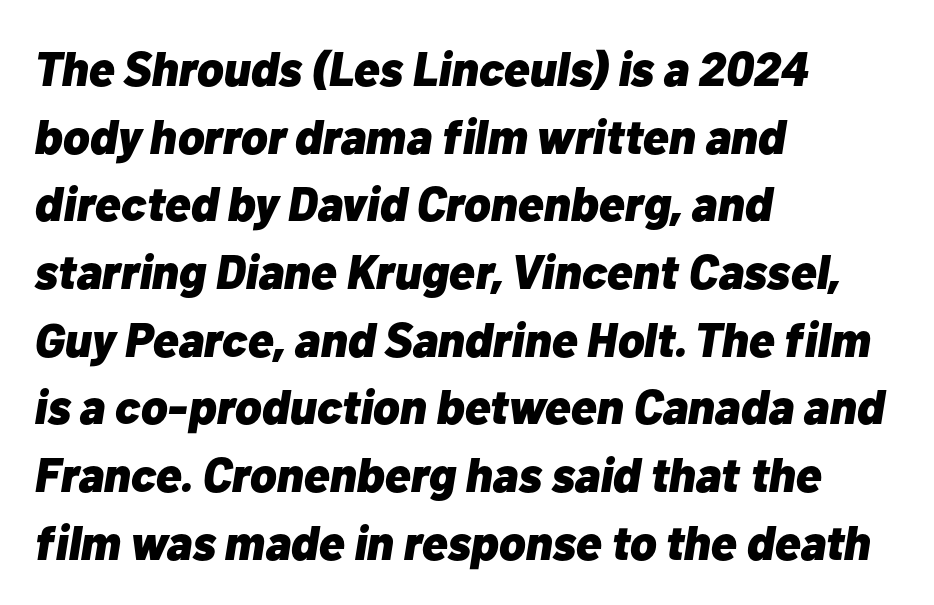
Vertical spacing — default. Has an underline been added? It has not. The text carries the slant typical of an italic or oblique font. Pretty heavy lettering here — definitely bold. Does extra space separate the letters? No, they use regular spacing.
